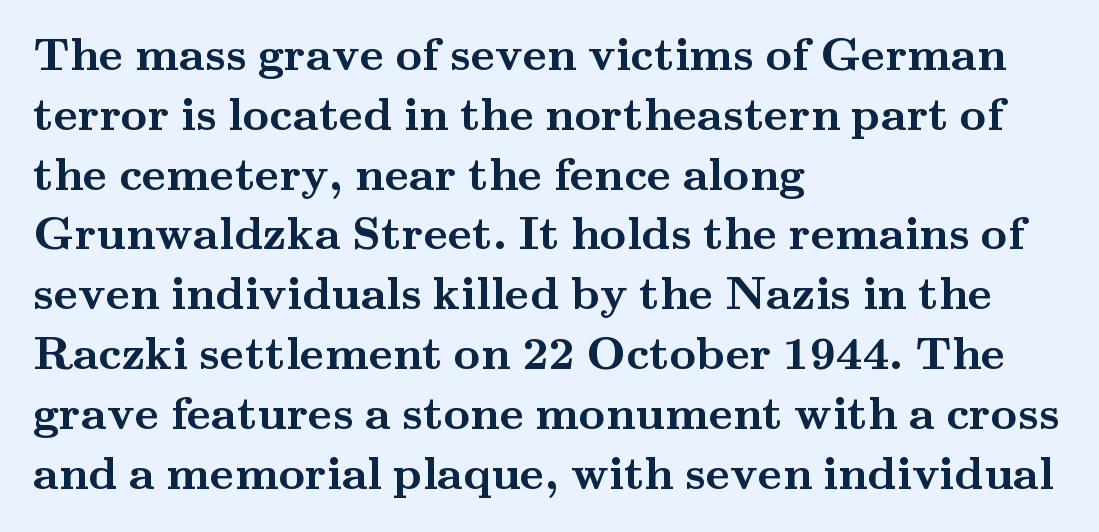
{"serif": "yes", "italic": "no", "bold": "yes", "weight": "semibold", "width": "wide", "stroke_contrast": "medium", "x_height": "small", "monospaced": "no", "underline": "no", "align": "left", "line_spacing": "normal", "line_spacing_ratio": 1.3, "letter_spacing": "normal", "letter_spacing_em": 0.0, "glyph_px": 46}
